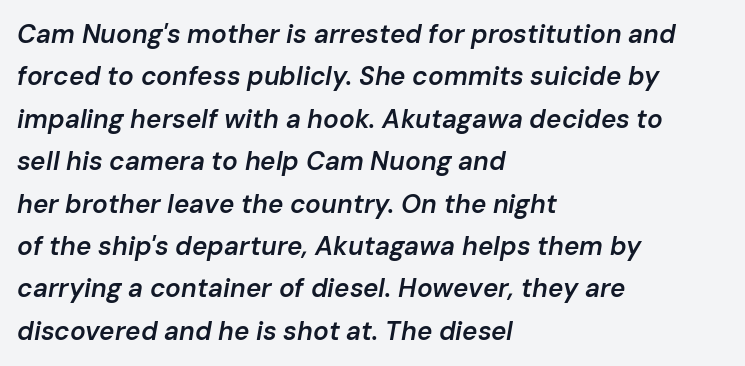
The image shows 26 px text type, italic (leaning right); set left-aligned, normal line spacing (1.63x), normal letter spacing, not underlined.
